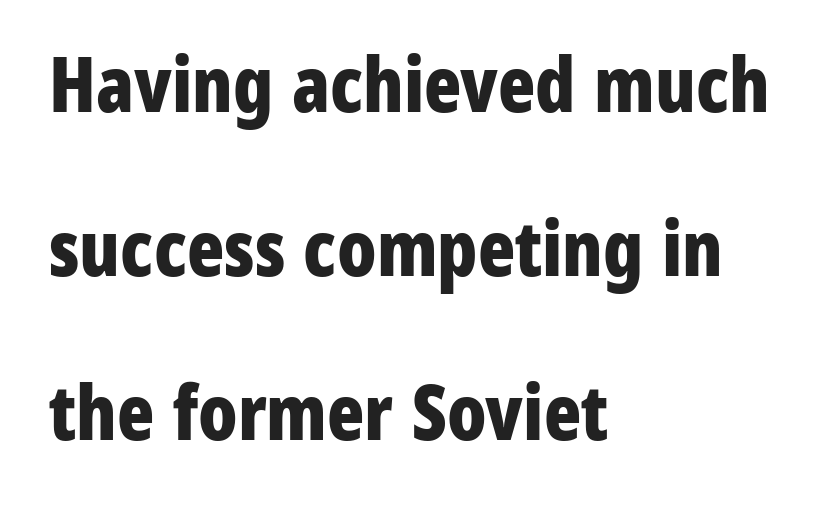
Are there feet on the stems? There aren't — it's a sans. The face used here is proportionally spaced, like ordinary book or web type. Descenders are the only things crossing below the line. A great deal of white space separates one row of letters from the next. Vertical strokes here are truly vertical.
